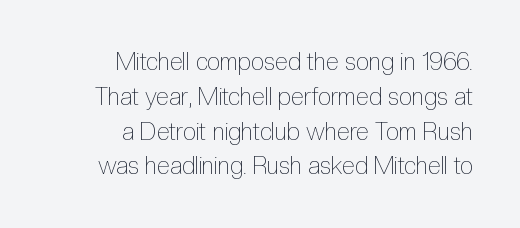
A bare baseline throughout the passage. The rag falls on the left side of this text block. The rendering uses a moderate line-height, typical for paragraphs. Is the letter spacing exaggerated? No — it looks like the ordinary default. Stems here are at most as thick as an everyday book face.
